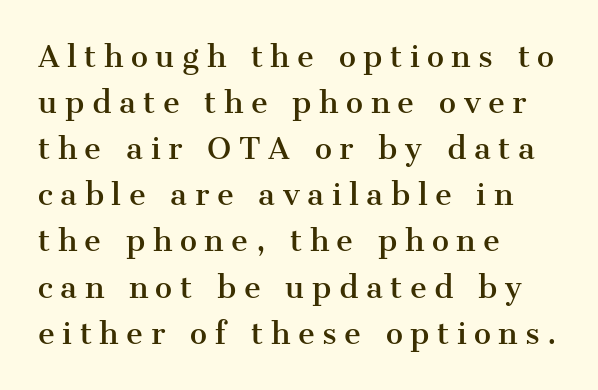
The image shows 29 px serif type, upright; set left-aligned, normal line spacing (1.59x), unusually wide letter spacing (+0.26 em), not underlined; medium stroke contrast and a medium x-height.
